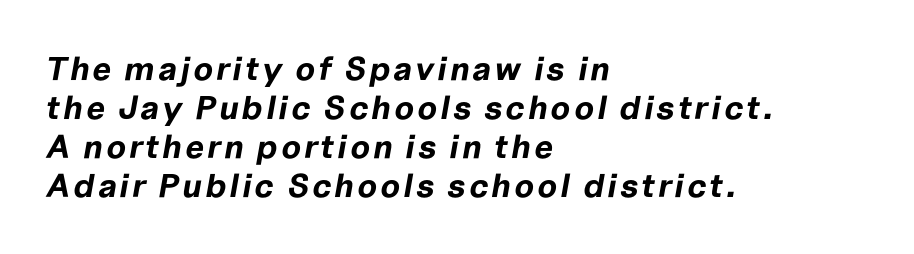
The image shows 33 px bold type, italic (leaning right); set left-aligned, line spacing 1.18x, not underlined; low stroke contrast and a medium x-height.
